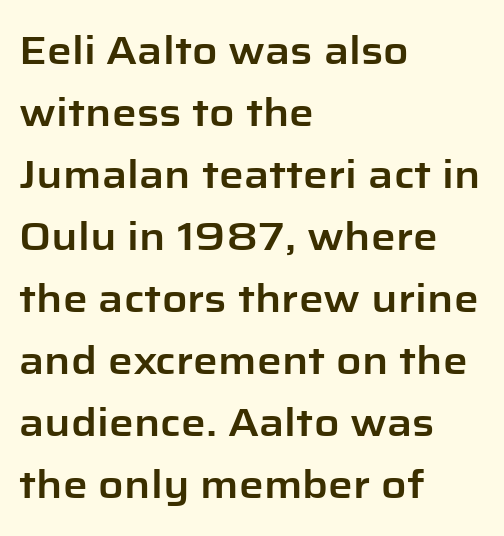
Q: Is the text italic (slanted)? A: No, it is upright.
Q: Is the typeface a serif or a sans-serif typeface? A: Sans-serif.
Q: Is the text underlined? A: No.
Q: How is the paragraph aligned? A: Left-aligned.
Q: Is the spacing between letters normal or unusually wide? A: Normal.
Q: Is the spacing between lines tight, normal or loose? A: Normal.
Q: Width (condensed, normal, or wide)? A: Normal.
Q: Stroke contrast? A: Low.
Q: x-height? A: Medium.
Q: Monospaced? A: No.
